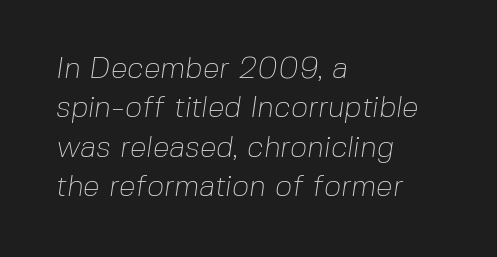
The image shows 30 px thin sans-serif type; set left-aligned, normal line spacing (1.31x), normal letter spacing, not underlined; low stroke contrast and a medium x-height.
